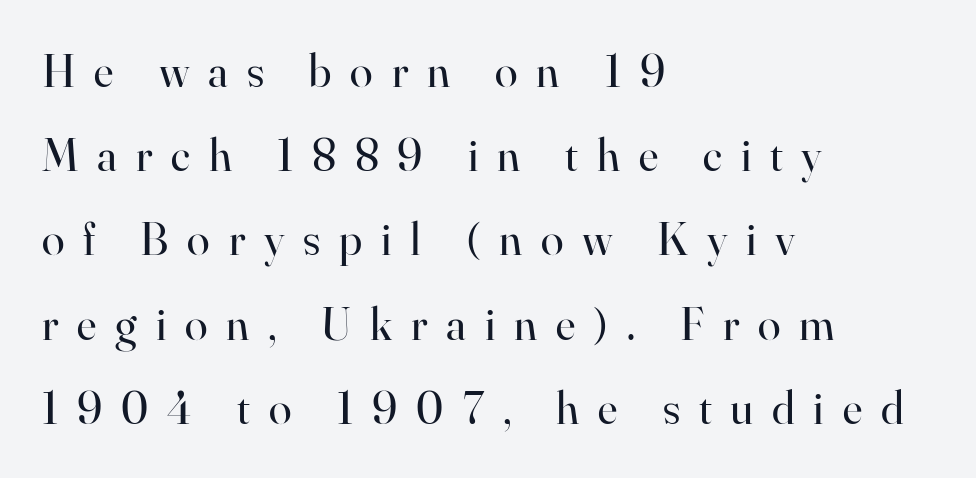
Q: Is the text bold? A: No.
Q: Is the text italic (slanted)? A: No, it is upright.
Q: Is the typeface a serif or a sans-serif typeface? A: Serif.
Q: Is the text underlined? A: No.
Q: How is the paragraph aligned? A: Left-aligned.
Q: Is the spacing between letters normal or unusually wide? A: Unusually wide.
Q: Width (condensed, normal, or wide)? A: Normal.
Q: Stroke contrast? A: High.
Q: x-height? A: Small.
Q: Monospaced? A: No.
